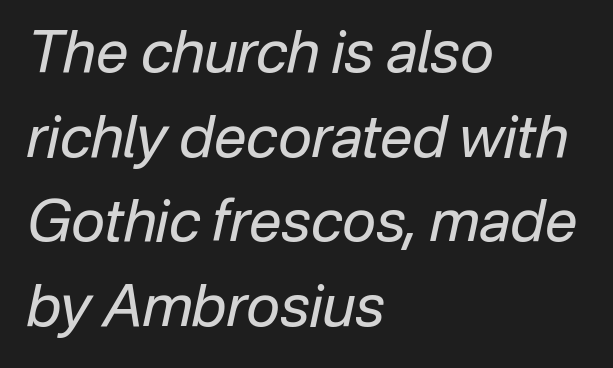
Q: Is the text bold? A: No.
Q: Is the text italic (slanted)? A: Yes, it leans right by about 12 degrees.
Q: Is the text underlined? A: No.
Q: How is the paragraph aligned? A: Left-aligned.
Q: Is the spacing between letters normal or unusually wide? A: Normal.
Q: Is the spacing between lines tight, normal or loose? A: Normal.
Q: Width (condensed, normal, or wide)? A: Normal.
Q: Stroke contrast? A: Low.
Q: x-height? A: Medium.
Q: Monospaced? A: No.
